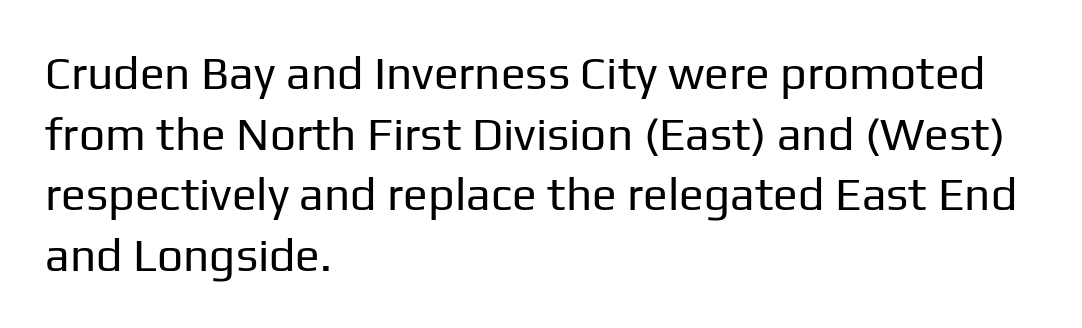
Q: Is the text bold? A: No.
Q: Is the text italic (slanted)? A: No, it is upright.
Q: Is the typeface a serif or a sans-serif typeface? A: Sans-serif.
Q: Is the text underlined? A: No.
Q: How is the paragraph aligned? A: Left-aligned.
Q: Is the spacing between letters normal or unusually wide? A: Normal.
Q: Is the spacing between lines tight, normal or loose? A: Normal.
Q: Width (condensed, normal, or wide)? A: Normal.
Q: Stroke contrast? A: Low.
Q: x-height? A: Medium.
Q: Monospaced? A: No.
